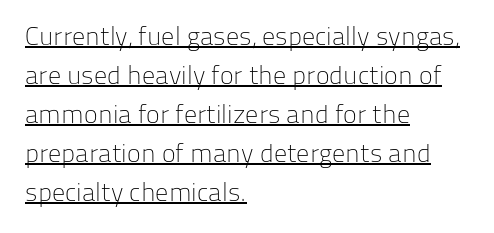
The image shows 26 px text type, upright; set left-aligned, normal line spacing (1.5x), normal letter spacing, underlined.
